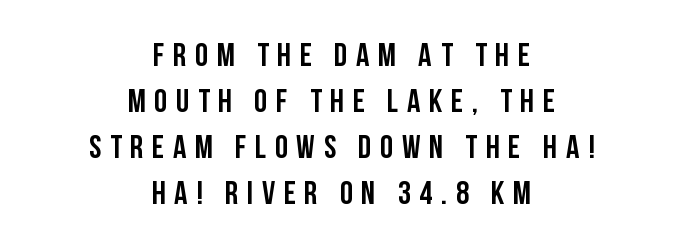
{"serif": "no", "italic": "no", "width": "condensed", "stroke_contrast": "low", "x_height": "large", "monospaced": "no", "underline": "no", "align": "center", "line_spacing": "normal", "line_spacing_ratio": 1.39, "letter_spacing": "wide", "letter_spacing_em": 0.26, "glyph_px": 33}
